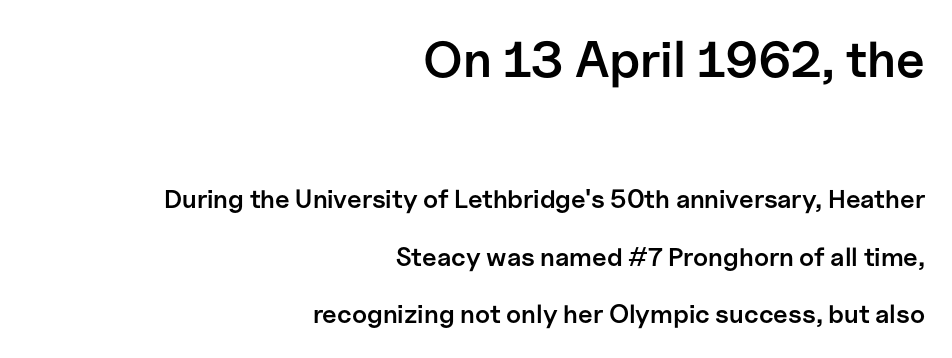
{"serif": "no", "italic": "no", "bold": "semi", "weight": "semibold", "width": "normal", "stroke_contrast": "low", "x_height": "medium", "monospaced": "no", "underline": "no", "align": "right", "line_spacing": "loose", "line_spacing_ratio": 2.23, "letter_spacing": "normal", "letter_spacing_em": 0.0, "larger_block": "first", "size_ratio": 1.96, "glyph_px": 51}
